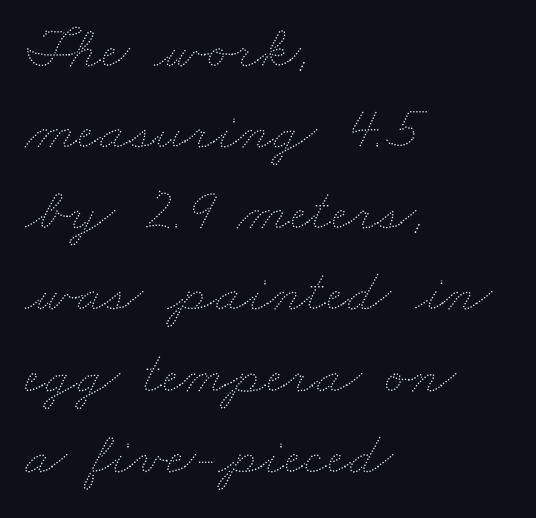
The image shows 61 px thin, wide type; set left-aligned, normal line spacing (1.33x), normal letter spacing, not underlined; medium stroke contrast and a small x-height.
